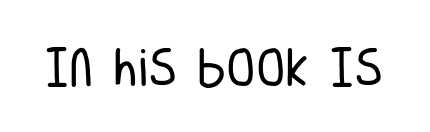
Is this a heavy cut? Hardly; it is regular or lighter. The gaps between neighbouring characters are ordinary and unremarkable. These lines are rendered in a variable-pitch font. Ascenders rise straight up at ninety degrees. I'd call this a sans setting — the letters go barefoot.
